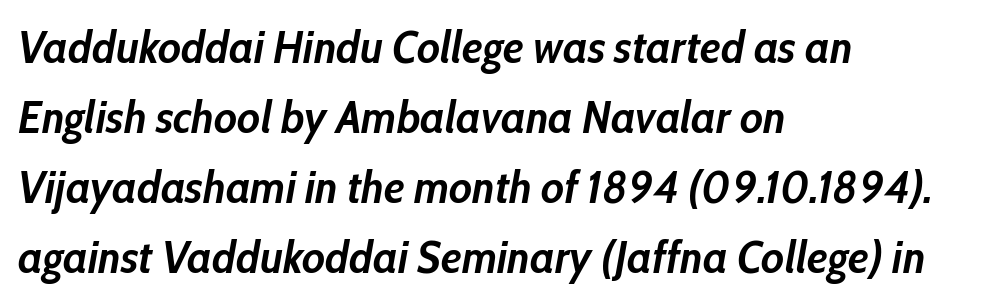
Q: Is the text bold? A: Yes.
Q: Is the text italic (slanted)? A: Yes, it leans right by about 10 degrees.
Q: Is the text underlined? A: No.
Q: How is the paragraph aligned? A: Left-aligned.
Q: Is the spacing between letters normal or unusually wide? A: Normal.
Q: Is the spacing between lines tight, normal or loose? A: Normal.
Q: Width (condensed, normal, or wide)? A: Condensed.
Q: Stroke contrast? A: Low.
Q: x-height? A: Medium.
Q: Monospaced? A: No.
